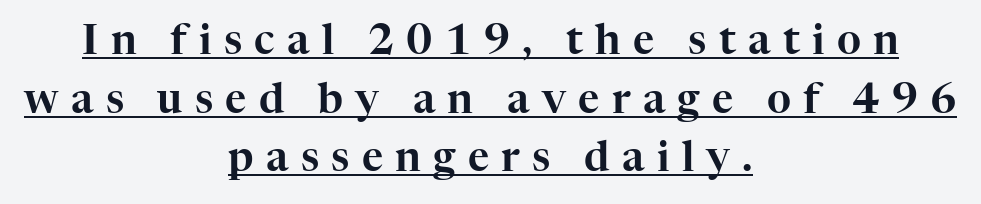
The type family on display is of the serif kind. Notice how a bar underscores the lettering throughout. Character widths vary here, with narrow letters taking less room than wide ones. The face used here is rendered with a markedly widened letterfit. Is there any slant? The stems are plumb. Neither beginnings nor endings align; midpoints do.
